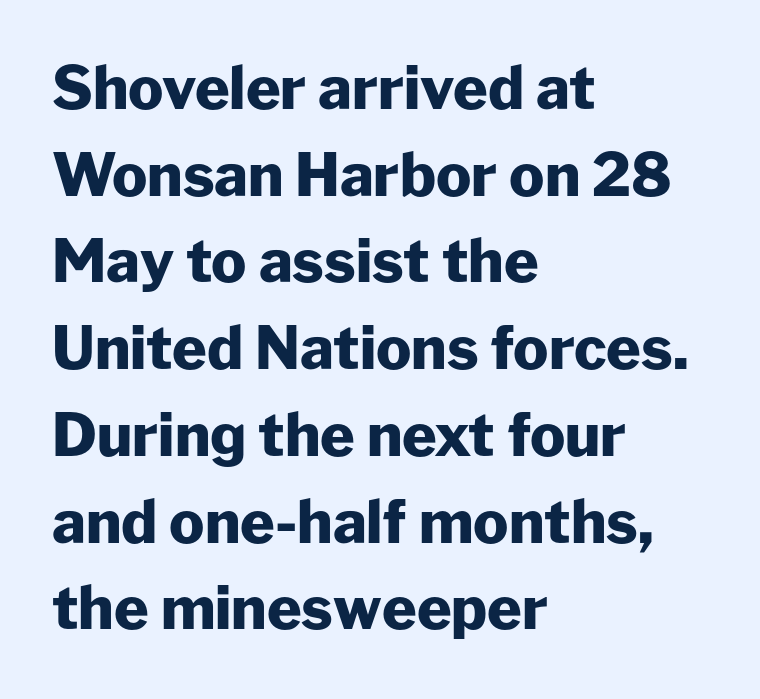
{"serif": "no", "italic": "no", "bold": "yes", "weight": "heavy", "width": "normal", "stroke_contrast": "low", "x_height": "medium", "monospaced": "no", "underline": "no", "align": "left", "line_spacing": "normal", "line_spacing_ratio": 1.47, "letter_spacing": "normal", "letter_spacing_em": 0.0, "glyph_px": 59}
